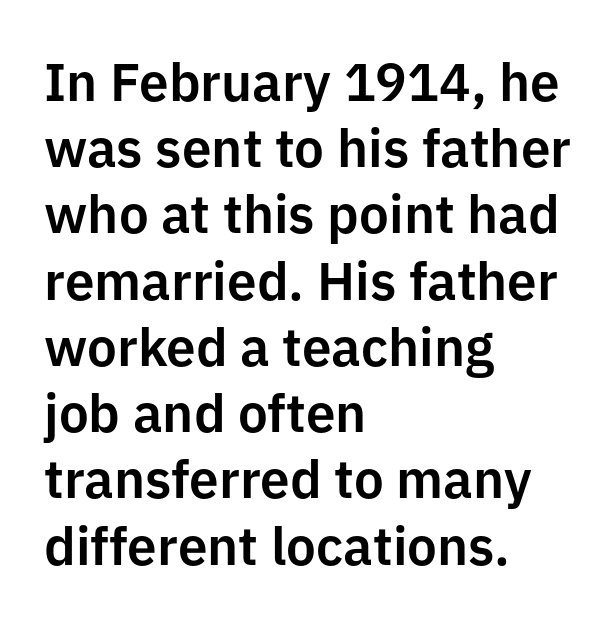
The paragraph shown leans on its left margin. The lines sit at an ordinary, default distance from one another. Classification — sans serif. Here the designer chose a conventional face with non-uniform glyph widths.
